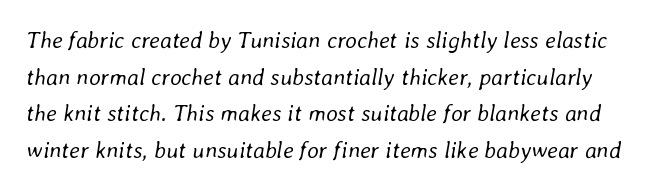
The whole block is typeset with a tilt. The passage shown is not bold in any degree. The baseline area is clear. What stands out about the letter spacing? Nothing — it is the standard amount. Whoever set this chose a conventional vertical rhythm.
